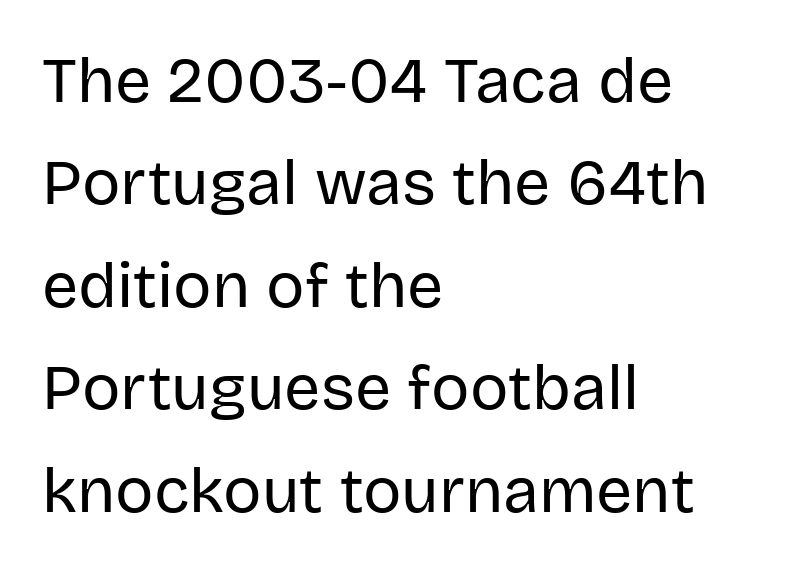
Q: Is the text bold? A: No.
Q: Is the text italic (slanted)? A: No, it is upright.
Q: Is the typeface a serif or a sans-serif typeface? A: Sans-serif.
Q: Is the text underlined? A: No.
Q: How is the paragraph aligned? A: Left-aligned.
Q: Is the spacing between letters normal or unusually wide? A: Normal.
Q: Is the spacing between lines tight, normal or loose? A: Normal.
Q: Width (condensed, normal, or wide)? A: Normal.
Q: Stroke contrast? A: Low.
Q: x-height? A: Large.
Q: Monospaced? A: No.
